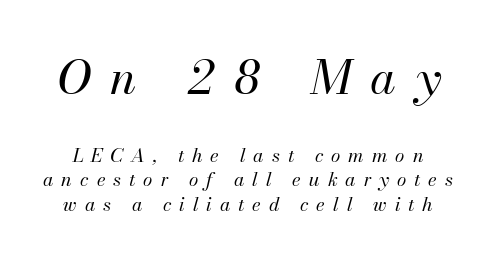
{"italic": "yes", "lean": "right", "slant_degrees": 13, "bold": "no", "weight": "regular", "width": "normal", "stroke_contrast": "medium", "x_height": "small", "monospaced": "no", "underline": "no", "line_spacing": "normal", "line_spacing_ratio": 1.3, "letter_spacing": "wide", "letter_spacing_em": 0.42, "larger_block": "first", "size_ratio": 2.47, "glyph_px": 47}
